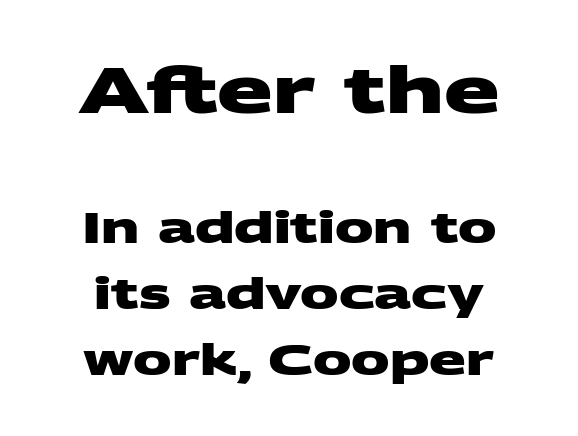
{"serif": "no", "bold": "yes", "weight": "heavy", "width": "wide", "stroke_contrast": "medium", "x_height": "large", "monospaced": "no", "underline": "no", "line_spacing": "normal", "line_spacing_ratio": 1.53, "letter_spacing": "normal", "letter_spacing_em": 0.0, "larger_block": "first", "size_ratio": 1.51, "glyph_px": 65}
